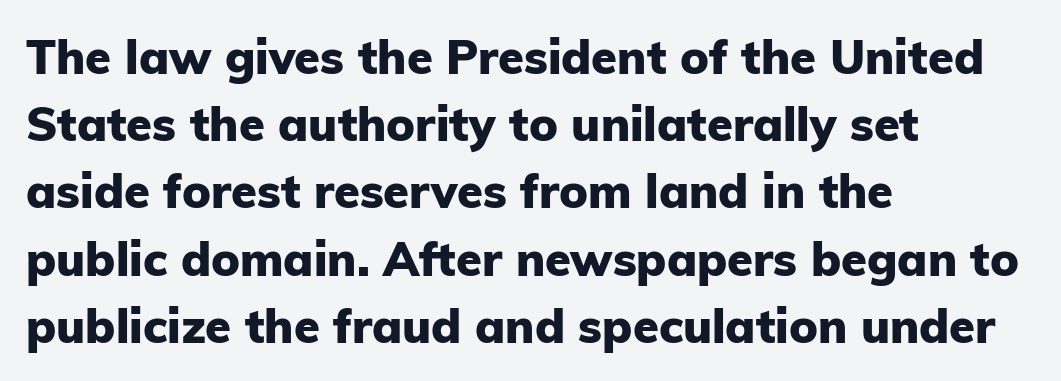
Q: Is the text bold? A: Yes.
Q: Is the text italic (slanted)? A: No, it is upright.
Q: Is the typeface a serif or a sans-serif typeface? A: Sans-serif.
Q: Is the text underlined? A: No.
Q: How is the paragraph aligned? A: Left-aligned.
Q: Is the spacing between letters normal or unusually wide? A: Normal.
Q: Is the spacing between lines tight, normal or loose? A: Normal.
Q: Width (condensed, normal, or wide)? A: Normal.
Q: Stroke contrast? A: Low.
Q: x-height? A: Medium.
Q: Monospaced? A: No.
